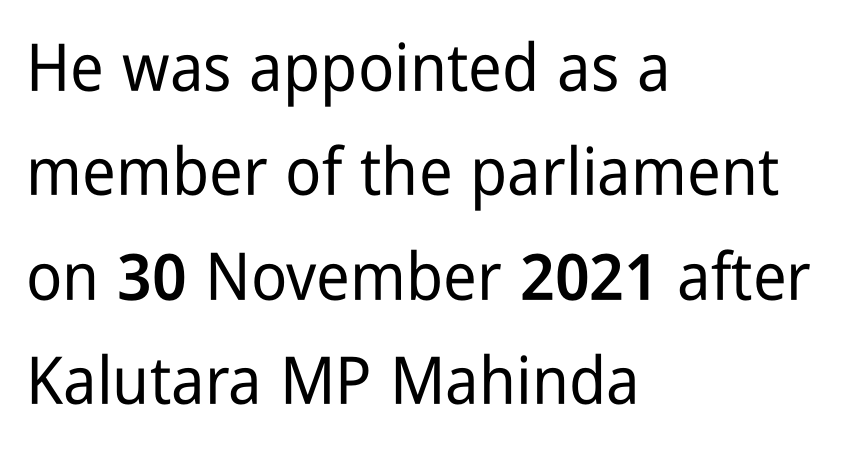
{"serif": "no", "italic": "no", "width": "condensed", "stroke_contrast": "low", "x_height": "medium", "monospaced": "no", "underline": "no", "align": "left", "line_spacing": "normal", "line_spacing_ratio": 1.58, "letter_spacing": "normal", "letter_spacing_em": 0.0, "glyph_px": 66}
